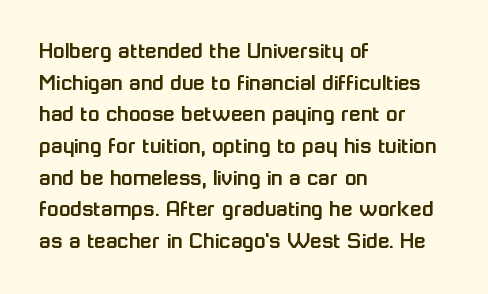
The image shows 24 px text type, upright; set left-aligned, normal line spacing (1.32x), normal letter spacing, not underlined.
